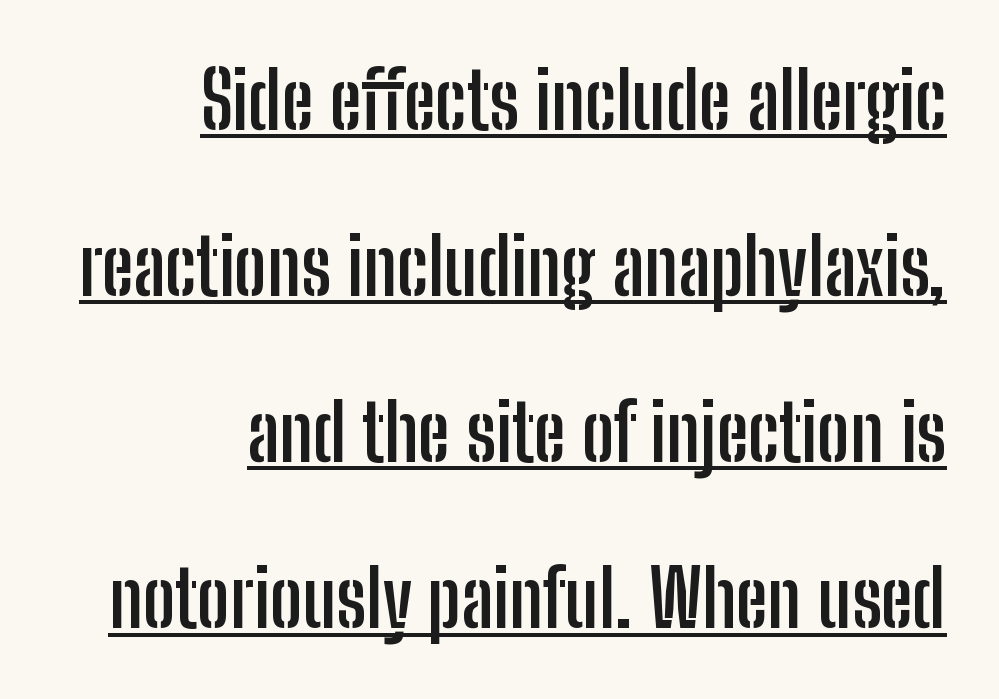
Q: Is the text bold? A: Yes.
Q: Is the text italic (slanted)? A: No, it is upright.
Q: Is the typeface a serif or a sans-serif typeface? A: Sans-serif.
Q: Is the text underlined? A: Yes.
Q: How is the paragraph aligned? A: Right-aligned.
Q: Is the spacing between letters normal or unusually wide? A: Normal.
Q: Is the spacing between lines tight, normal or loose? A: Loose.
Q: Width (condensed, normal, or wide)? A: Condensed.
Q: Stroke contrast? A: Low.
Q: x-height? A: Medium.
Q: Monospaced? A: No.
